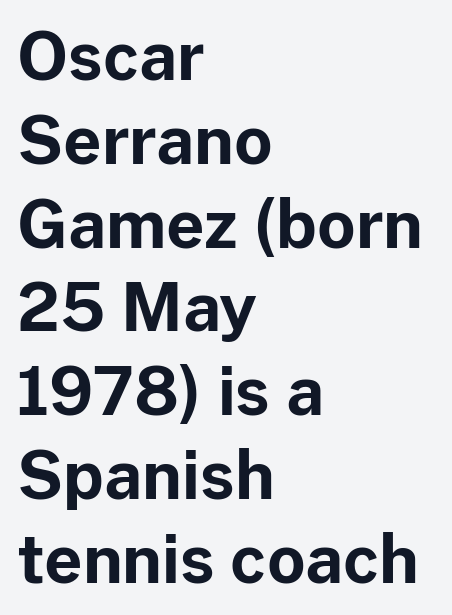
The image shows 66 px bold sans-serif type, upright; set left-aligned, normal line spacing (1.27x), normal letter spacing, not underlined; low stroke contrast and a medium x-height.
